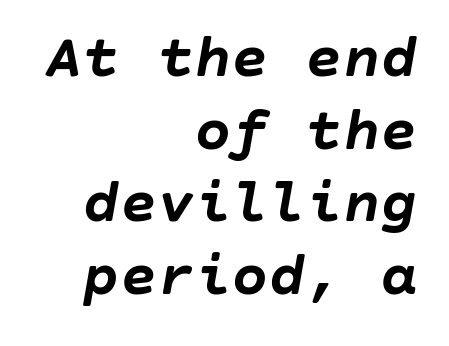
Q: Is the text bold? A: Yes.
Q: Is the text italic (slanted)? A: Yes, it leans right by about 10 degrees.
Q: Is the text underlined? A: No.
Q: How is the paragraph aligned? A: Right-aligned.
Q: Is the spacing between letters normal or unusually wide? A: Normal.
Q: Width (condensed, normal, or wide)? A: Normal.
Q: Stroke contrast? A: Low.
Q: x-height? A: Large.
